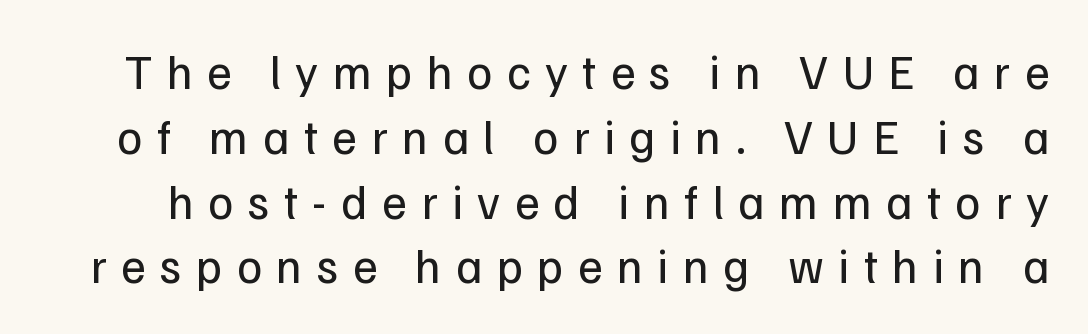
Q: Is the text bold? A: No.
Q: Is the text italic (slanted)? A: No, it is upright.
Q: Is the typeface a serif or a sans-serif typeface? A: Sans-serif.
Q: Is the text underlined? A: No.
Q: Is the spacing between letters normal or unusually wide? A: Unusually wide.
Q: Is the spacing between lines tight, normal or loose? A: Normal.
Q: Width (condensed, normal, or wide)? A: Normal.
Q: Stroke contrast? A: Low.
Q: x-height? A: Medium.
Q: Monospaced? A: No.
